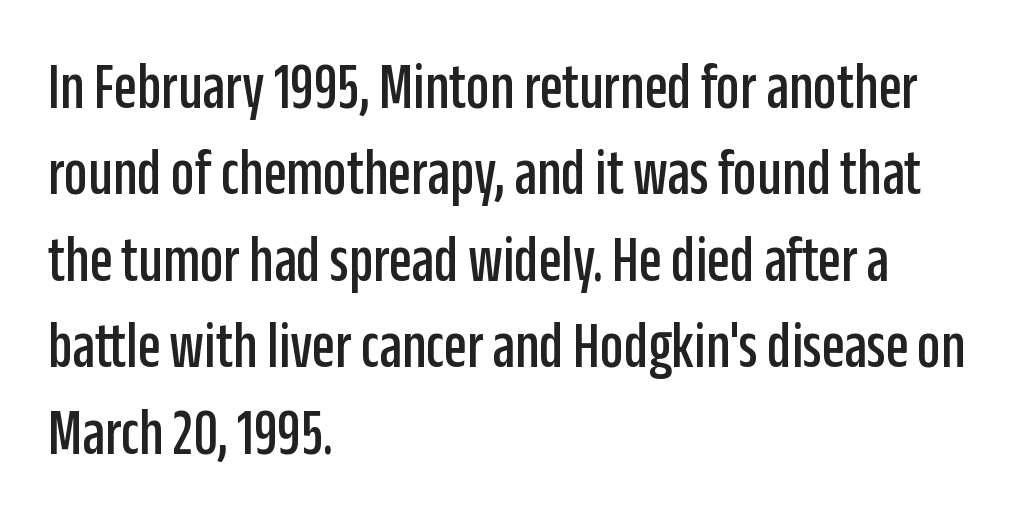
The rag falls on the right side of this text block. The space between consecutive lines is moderate. Just letters on the line, the space beneath them empty. Short note: letters normally spaced.
